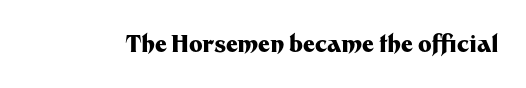
{"italic": "no", "bold": "yes", "underline": "no", "letter_spacing": "normal", "letter_spacing_em": 0.0, "glyph_px": 23}
